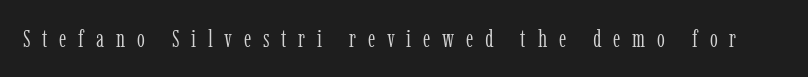
The gaps between neighbouring characters are conspicuously large. These lines were composed using upright roman letters. Weight: not bold — regular or lighter. The passage shown is not underscored anywhere.
